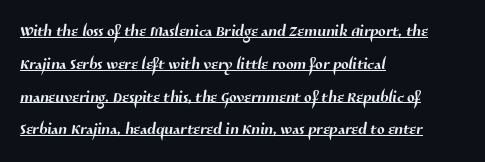
Q: Is the text underlined? A: Yes.
Q: How is the paragraph aligned? A: Left-aligned.
Q: Is the spacing between letters normal or unusually wide? A: Normal.
Q: Is the spacing between lines tight, normal or loose? A: Normal.
